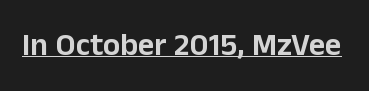
{"serif": "no", "italic": "no", "width": "normal", "stroke_contrast": "low", "x_height": "medium", "monospaced": "no", "underline": "yes", "letter_spacing": "normal", "letter_spacing_em": 0.0, "glyph_px": 32}
